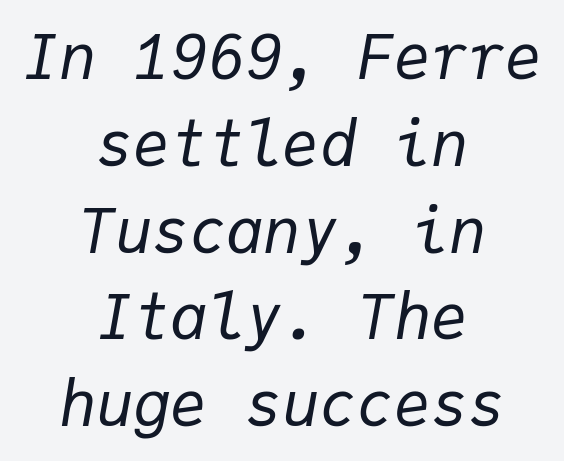
Q: Is the text bold? A: No.
Q: Is the text italic (slanted)? A: Yes, it leans right by about 9 degrees.
Q: Is the text underlined? A: No.
Q: How is the paragraph aligned? A: Centered.
Q: Is the spacing between letters normal or unusually wide? A: Normal.
Q: Is the spacing between lines tight, normal or loose? A: Normal.
Q: Width (condensed, normal, or wide)? A: Normal.
Q: Stroke contrast? A: Low.
Q: x-height? A: Medium.
Q: Monospaced? A: Yes.
